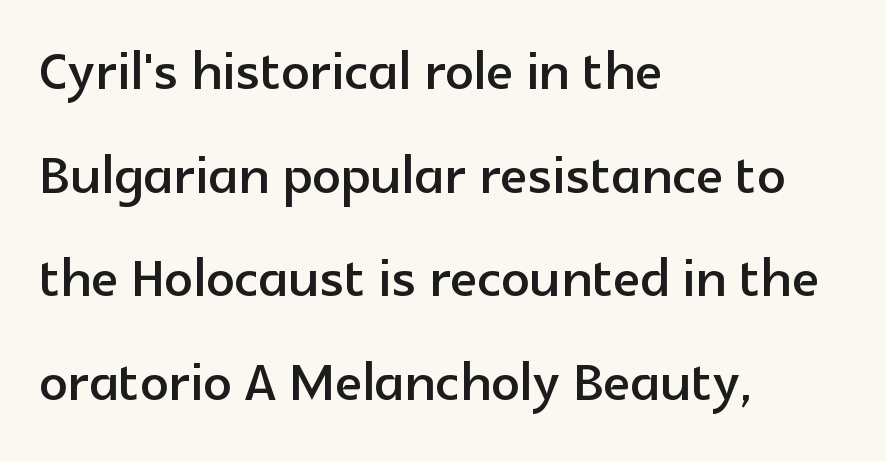
{"serif": "no", "italic": "no", "width": "normal", "x_height": "medium", "monospaced": "no", "underline": "no", "align": "left", "line_spacing": "normal", "line_spacing_ratio": 1.46, "letter_spacing": "normal", "letter_spacing_em": 0.0, "glyph_px": 71}
